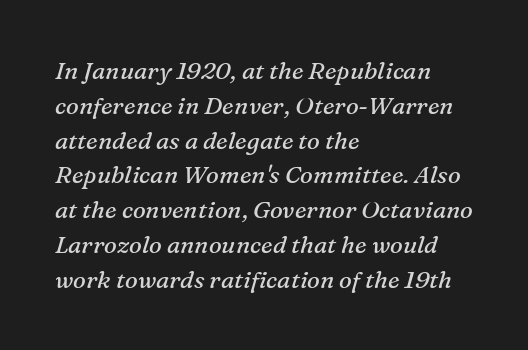
Q: Is the text bold? A: No.
Q: Is the text italic (slanted)? A: Yes, it leans right by about 16 degrees.
Q: Is the text underlined? A: No.
Q: How is the paragraph aligned? A: Left-aligned.
Q: Is the spacing between letters normal or unusually wide? A: Normal.
Q: Is the spacing between lines tight, normal or loose? A: Normal.
